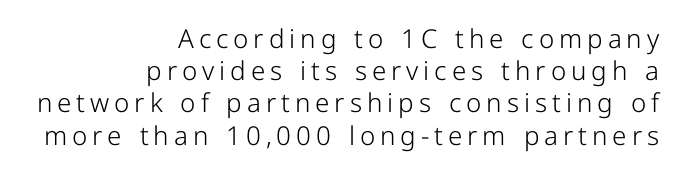
Q: Is the text bold? A: No.
Q: Is the text italic (slanted)? A: No, it is upright.
Q: Is the text underlined? A: No.
Q: How is the paragraph aligned? A: Right-aligned.
